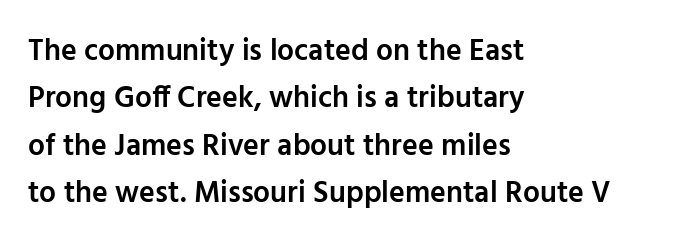
Q: Is the text bold? A: Semi-bold.
Q: Is the text italic (slanted)? A: No, it is upright.
Q: Is the typeface a serif or a sans-serif typeface? A: Sans-serif.
Q: Is the text underlined? A: No.
Q: How is the paragraph aligned? A: Left-aligned.
Q: Is the spacing between letters normal or unusually wide? A: Normal.
Q: Is the spacing between lines tight, normal or loose? A: Normal.
Q: Width (condensed, normal, or wide)? A: Normal.
Q: Stroke contrast? A: Low.
Q: x-height? A: Medium.
Q: Monospaced? A: No.
